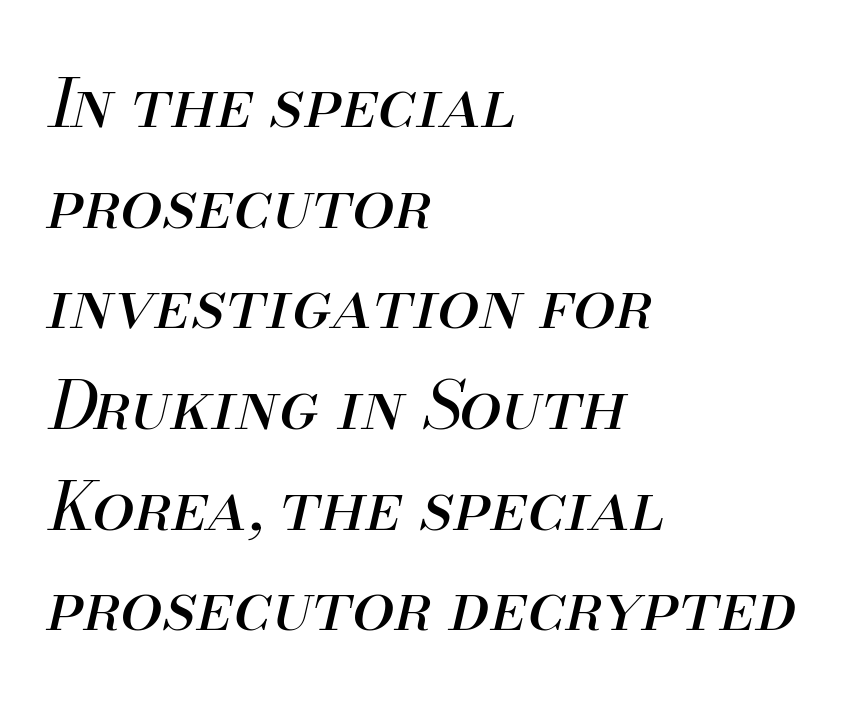
Glance below the letters and you will spot only blank space. The type is set solid horizontally, with unmodified tracking. A student would call this left alignment; a typographer would say flush left, rag right. This sample has the flowing, uneven cadence of proportional lettering.
